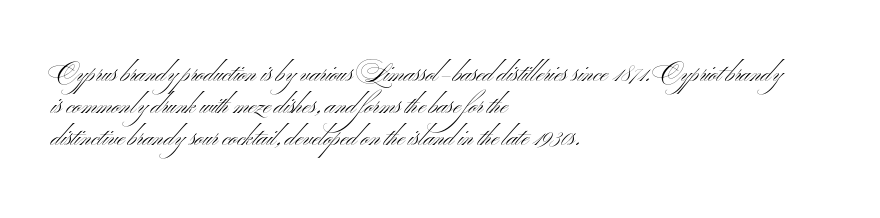
These lines keep a tight, regular rhythm from letter to letter. This sample is left-justified, so line endings fall wherever the words run out. The space between consecutive lines is moderate. The passage shown is not underscored anywhere. Stems and bowls with no extra thickness — not bold.
